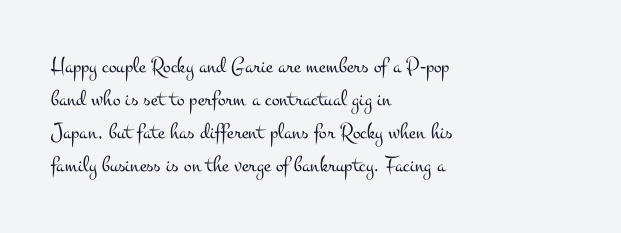
Does extra space separate the letters? No, they use regular spacing. The rendering anchors every line to the left-hand side. These lines sit exactly where default settings would place them. Ink coverage per letter is moderate at most. Bare-footed words on every line.
